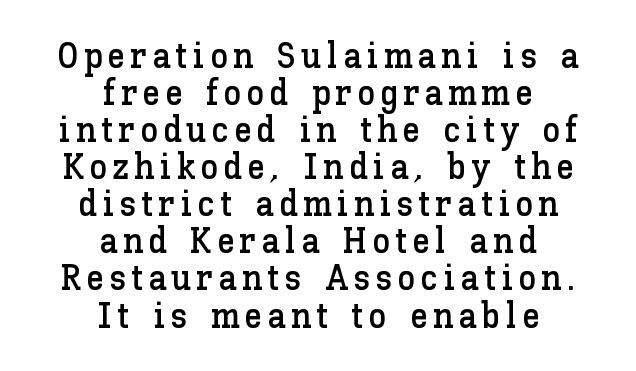
The image shows 36 px text type, upright; set centered, tight line spacing (1.03x), not underlined; low stroke contrast and a medium x-height.
